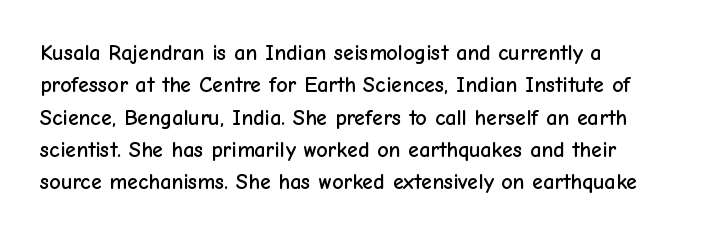
What's the leading like? Ordinary, nothing unusual. A clean baseline with only descenders dipping below it. The letters stand straight up with perfectly vertical stems. You could call the tracking neutral — neither tight nor loose.
